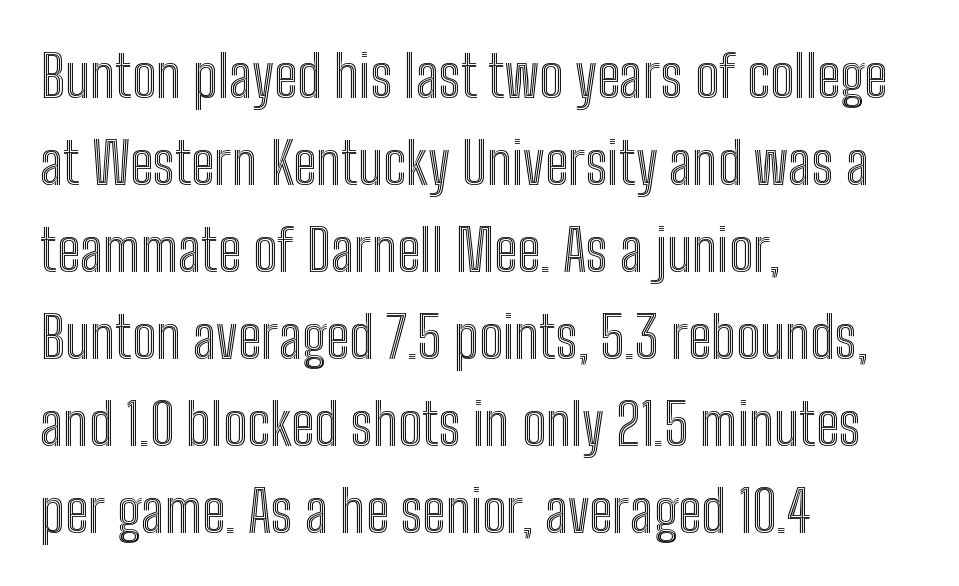
A classic flush-left, rag-right setting is used for this passage. You could not count columns in this text — the font is proportionally spaced. Successive baselines arrive at the customary interval. Letter spacing: default.
